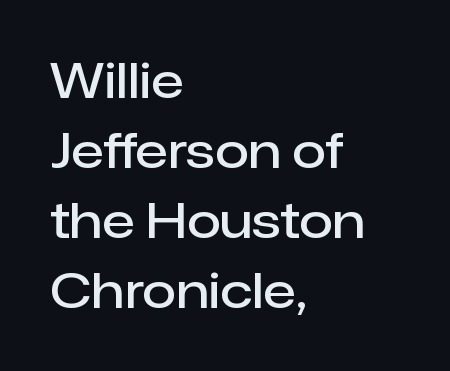
The face used here is rendered with its standard letterfit. Does the type have serifs? No, each stem ends abruptly. Each glyph is drawn with semibold strokes, heavier than normal yet not fully bold. The typography opts for an upright posture over an oblique one. The setting favours the left margin, as ordinary paragraphs usually do.
